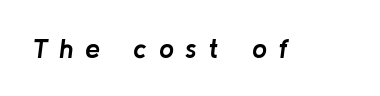
Q: Is the text bold? A: Yes.
Q: Is the text italic (slanted)? A: Yes, it leans right by about 8 degrees.
Q: Is the text underlined? A: No.
Q: Is the spacing between letters normal or unusually wide? A: Unusually wide.
